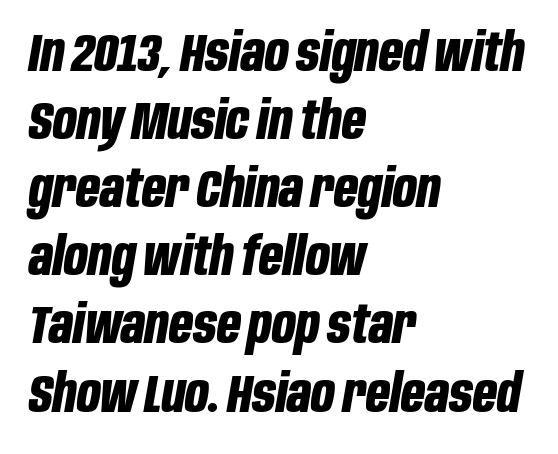
The rag falls on the right side of this text block. Tracking here is standard; glyphs follow each other at the usual distance. These lines are rendered in a variable-pitch font. Quick note: interline space is typical. Tall strokes in this sample are angled rather than plumb. Words float on clear page, feet unadorned.
